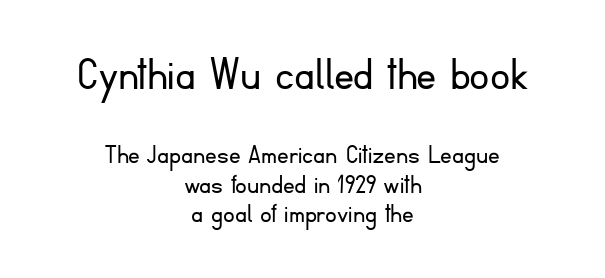
The image shows 50 px light sans-serif type, upright; set centered, tight line spacing (1.02x), normal letter spacing, not underlined; the first (top) block is 1.72x larger; low stroke contrast and a small x-height.
